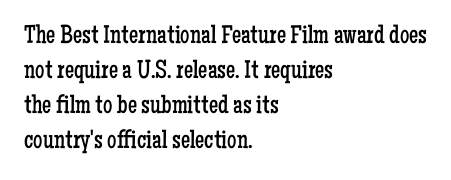
Q: Is the text bold? A: No.
Q: Is the text italic (slanted)? A: No, it is upright.
Q: Is the text underlined? A: No.
Q: How is the paragraph aligned? A: Left-aligned.
Q: Is the spacing between letters normal or unusually wide? A: Normal.
Q: Is the spacing between lines tight, normal or loose? A: Normal.
